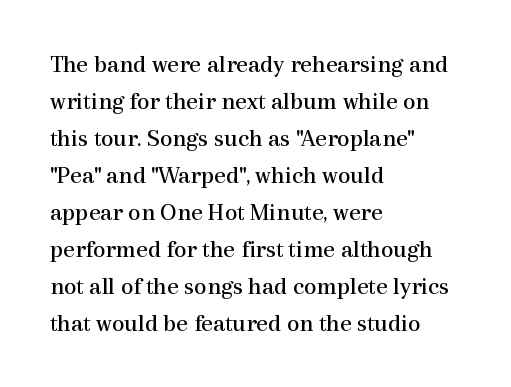
Q: Is the text bold? A: No.
Q: Is the text italic (slanted)? A: No, it is upright.
Q: Is the text underlined? A: No.
Q: How is the paragraph aligned? A: Left-aligned.
Q: Is the spacing between letters normal or unusually wide? A: Normal.
Q: Is the spacing between lines tight, normal or loose? A: Normal.
